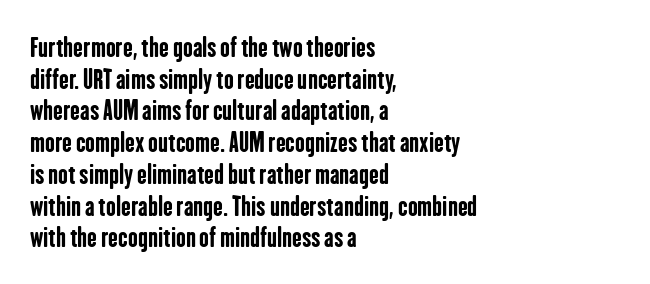
The image shows 26 px bold type, upright; set left-aligned, line spacing 1.22x, normal letter spacing, not underlined.
